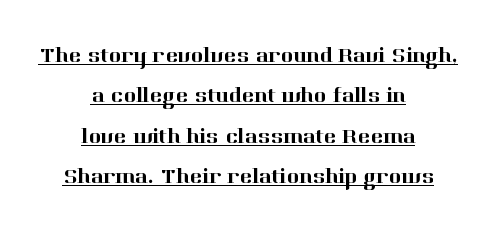
{"italic": "no", "underline": "yes", "align": "center", "line_spacing": "loose", "line_spacing_ratio": 1.92, "letter_spacing": "normal", "letter_spacing_em": 0.0, "glyph_px": 21}
